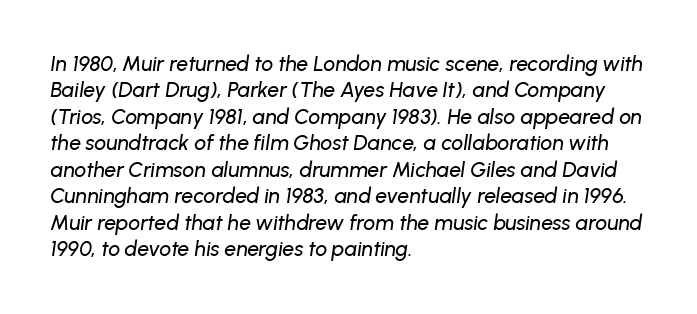
Teacher's note: observe the even left margin — that is flush-left alignment. Normally led — the rows are evenly, conventionally spaced. These lines keep a tight, regular rhythm from letter to letter. The passage shown leans; its letterforms are oblique. Quick note: underline off.
